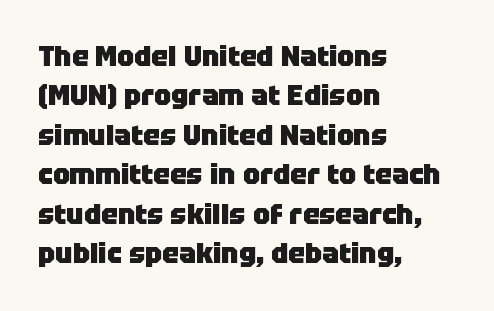
This rendering features lettering with no underline. The type sits square on the baseline with zero lean. Heavy, bold letterforms. Reading down the column, the eye jumps a familiar distance to each next line.
